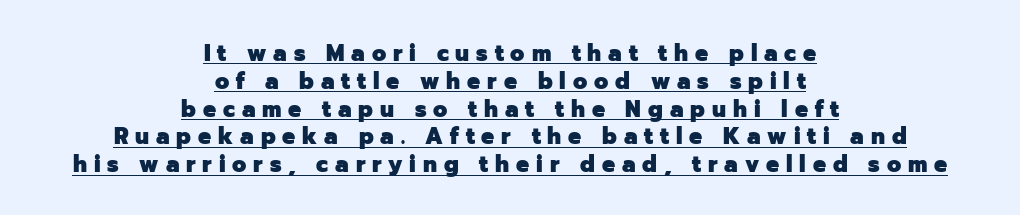
Q: Is the text bold? A: Yes.
Q: Is the text italic (slanted)? A: No, it is upright.
Q: Is the text underlined? A: Yes.
Q: How is the paragraph aligned? A: Centered.
Q: Is the spacing between letters normal or unusually wide? A: Unusually wide.
